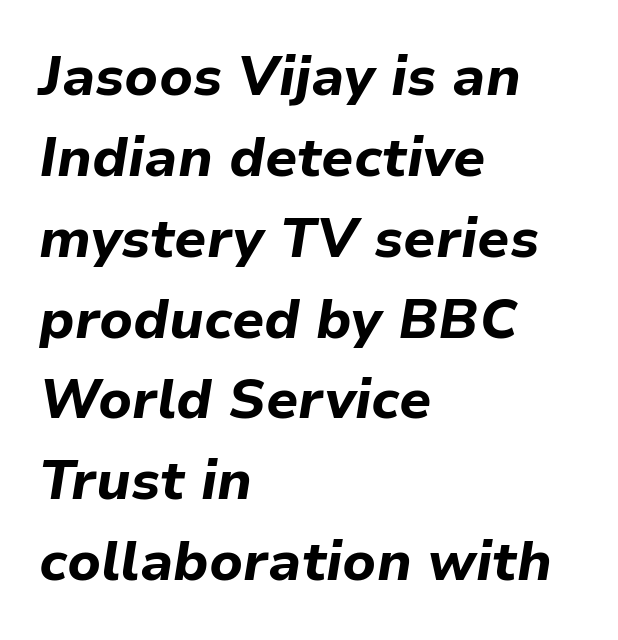
Q: Is the text bold? A: Yes.
Q: Is the text italic (slanted)? A: Yes, it leans right by about 9 degrees.
Q: Is the text underlined? A: No.
Q: How is the paragraph aligned? A: Left-aligned.
Q: Is the spacing between letters normal or unusually wide? A: Normal.
Q: Is the spacing between lines tight, normal or loose? A: Normal.
Q: Width (condensed, normal, or wide)? A: Normal.
Q: Stroke contrast? A: Low.
Q: x-height? A: Medium.
Q: Monospaced? A: No.
